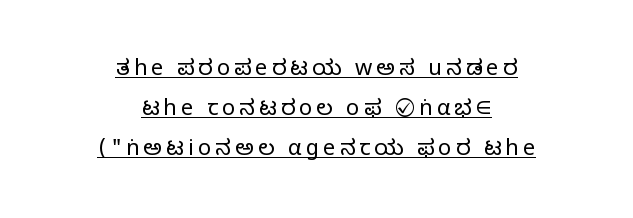
A student would call this center alignment; a typographer would say set centered. The sample's only ornament is a line tracing under the words. When letters stand straight like this, we call the style roman or upright. The typeface has the unassuming heft of standard copy or less.
